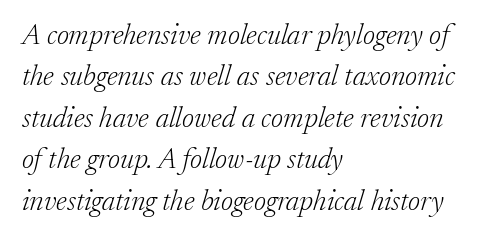
Q: Is the text bold? A: No.
Q: Is the text italic (slanted)? A: Yes, it leans right by about 17 degrees.
Q: Is the typeface a serif or a sans-serif typeface? A: Serif.
Q: Is the text underlined? A: No.
Q: How is the paragraph aligned? A: Left-aligned.
Q: Is the spacing between letters normal or unusually wide? A: Normal.
Q: Is the spacing between lines tight, normal or loose? A: Normal.
Q: Width (condensed, normal, or wide)? A: Normal.
Q: Stroke contrast? A: Low.
Q: x-height? A: Medium.
Q: Monospaced? A: No.
